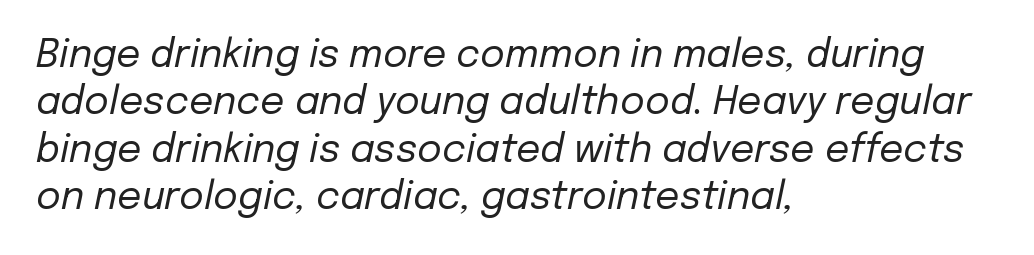
The image shows 38 px regular-weight type, italic (leaning right); set left-aligned, normal line spacing (1.25x), normal letter spacing, not underlined; low stroke contrast and a medium x-height.
